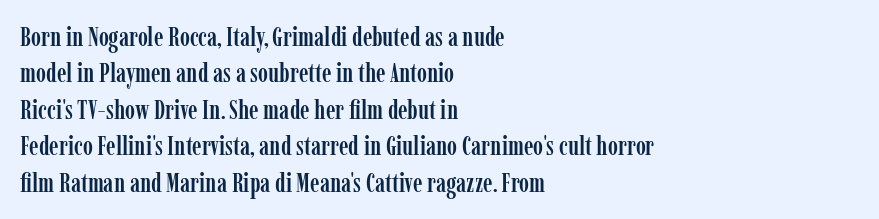
The image shows 27 px text type, upright; set left-aligned, normal line spacing (1.35x), normal letter spacing, not underlined.
